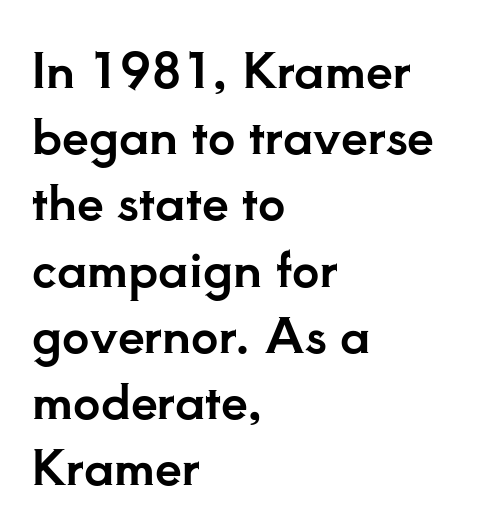
Q: Is the text italic (slanted)? A: No, it is upright.
Q: Is the typeface a serif or a sans-serif typeface? A: Serif.
Q: Is the text underlined? A: No.
Q: How is the paragraph aligned? A: Left-aligned.
Q: Is the spacing between letters normal or unusually wide? A: Normal.
Q: Is the spacing between lines tight, normal or loose? A: Normal.
Q: Width (condensed, normal, or wide)? A: Normal.
Q: Stroke contrast? A: Low.
Q: x-height? A: Small.
Q: Monospaced? A: No.
